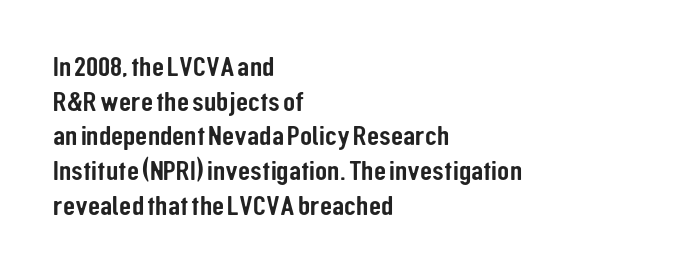
{"serif": "no", "italic": "no", "width": "condensed", "stroke_contrast": "low", "x_height": "medium", "monospaced": "no", "underline": "no", "align": "left", "line_spacing_ratio": 1.24, "letter_spacing": "normal", "letter_spacing_em": 0.0, "glyph_px": 28}
